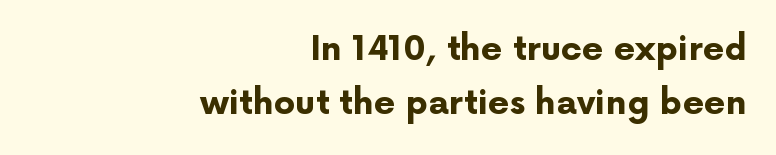
Q: Is the text bold? A: Yes.
Q: Is the text italic (slanted)? A: No, it is upright.
Q: Is the typeface a serif or a sans-serif typeface? A: Sans-serif.
Q: Is the text underlined? A: No.
Q: How is the paragraph aligned? A: Right-aligned.
Q: Is the spacing between letters normal or unusually wide? A: Normal.
Q: Is the spacing between lines tight, normal or loose? A: Normal.
Q: Width (condensed, normal, or wide)? A: Normal.
Q: Stroke contrast? A: Low.
Q: x-height? A: Medium.
Q: Monospaced? A: No.
